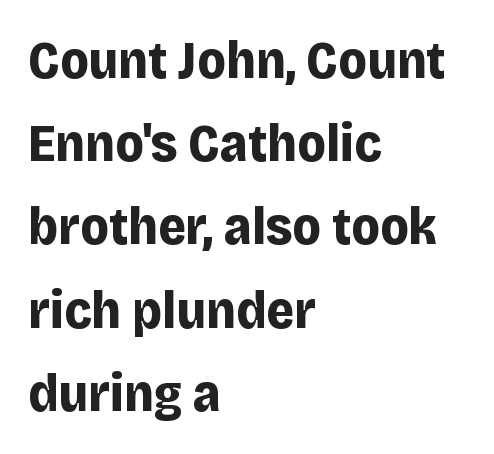
{"serif": "no", "italic": "no", "bold": "yes", "weight": "bold", "width": "normal", "stroke_contrast": "low", "x_height": "large", "monospaced": "no", "underline": "no", "align": "left", "line_spacing": "normal", "line_spacing_ratio": 1.57, "letter_spacing": "normal", "letter_spacing_em": 0.0, "glyph_px": 53}
